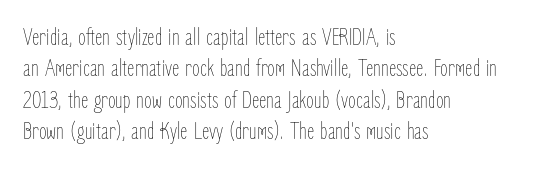
{"italic": "no", "bold": "no", "underline": "no", "align": "left", "line_spacing": "normal", "line_spacing_ratio": 1.26, "letter_spacing": "normal", "letter_spacing_em": 0.0, "glyph_px": 25}
